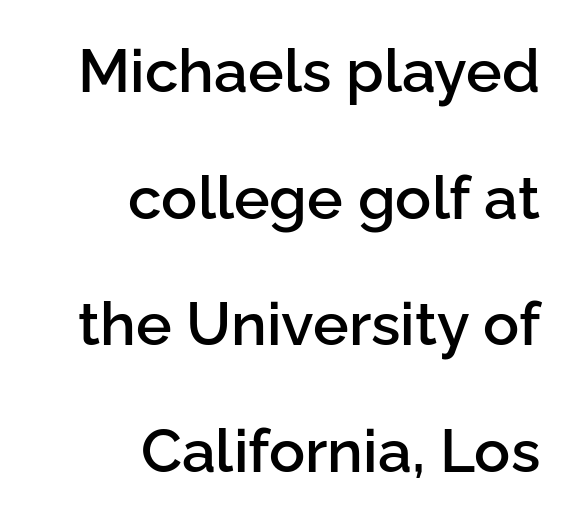
The image shows 60 px semibold sans-serif type, upright; set right-aligned, loose line spacing (2.11x), normal letter spacing, not underlined; low stroke contrast and a medium x-height.
